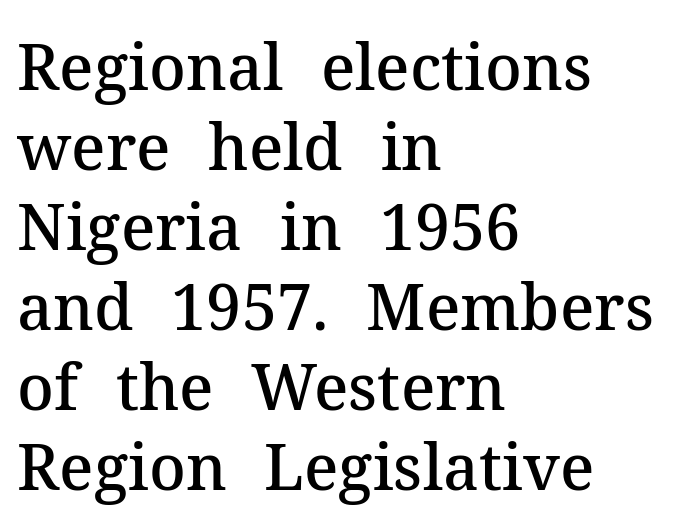
Q: Is the text bold? A: Semi-bold.
Q: Is the text italic (slanted)? A: No, it is upright.
Q: Is the typeface a serif or a sans-serif typeface? A: Serif.
Q: Is the text underlined? A: No.
Q: How is the paragraph aligned? A: Left-aligned.
Q: Is the spacing between letters normal or unusually wide? A: Normal.
Q: Is the spacing between lines tight, normal or loose? A: Normal.
Q: Width (condensed, normal, or wide)? A: Normal.
Q: Stroke contrast? A: Medium.
Q: x-height? A: Medium.
Q: Monospaced? A: No.
